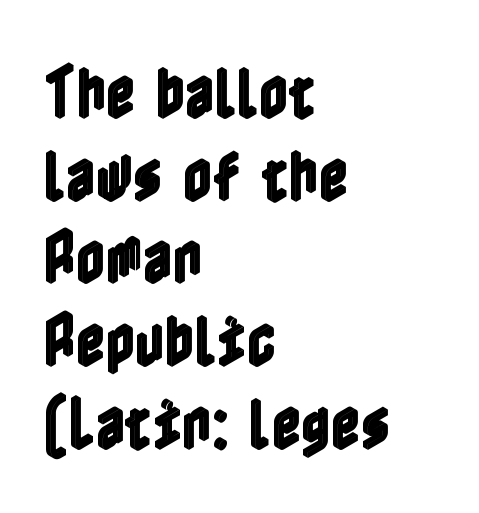
The image shows 57 px condensed type, upright; set left-aligned, normal line spacing (1.45x), normal letter spacing, not underlined; a medium x-height.
